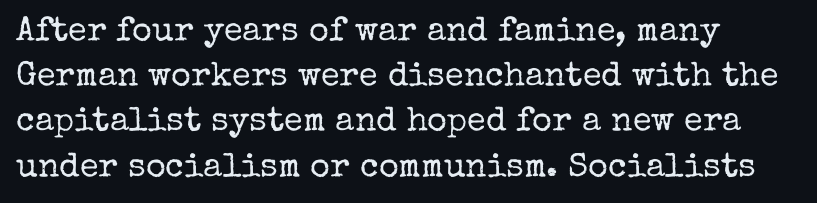
These lines are rendered in a variable-pitch font. In CSS terms this would be text-align: left. This rendering employs a face with finishing strokes, i.e., a serif. There is no visible air inserted between adjacent glyphs.
